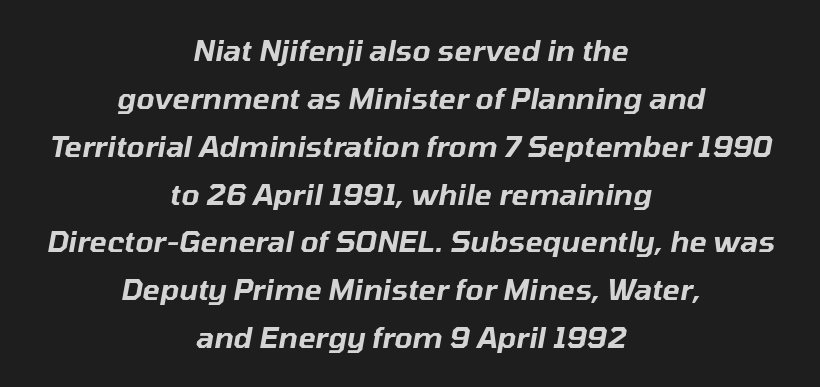
The image shows 29 px text type, italic (leaning right); set centered, normal line spacing (1.65x), normal letter spacing, not underlined; low stroke contrast and a medium x-height.
